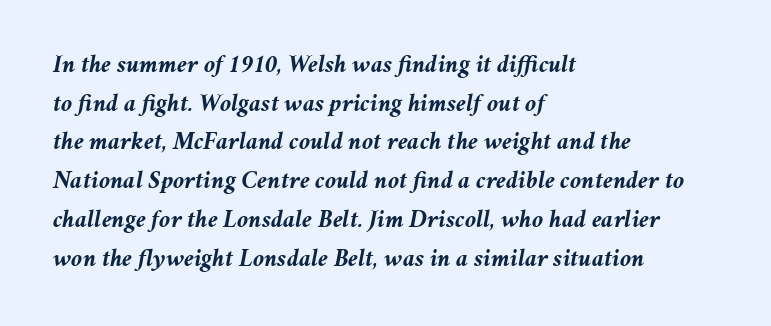
Q: Is the text bold? A: Yes.
Q: Is the text italic (slanted)? A: Yes, it leans right by about 11 degrees.
Q: Is the text underlined? A: No.
Q: How is the paragraph aligned? A: Left-aligned.
Q: Is the spacing between letters normal or unusually wide? A: Normal.
Q: Is the spacing between lines tight, normal or loose? A: Normal.
